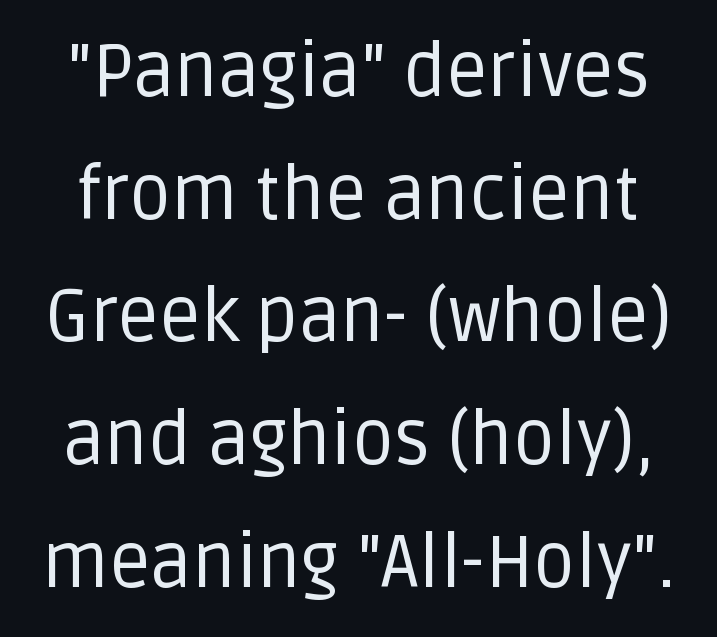
Posture: straight, roman, zero tilt. Is the stroke heavy? The answer is a plain regular-or-lighter. Interline gaps are of average width in this sample. Compared with typical body copy, the letter spacing here is the same. These lines are rendered in a variable-pitch font.
